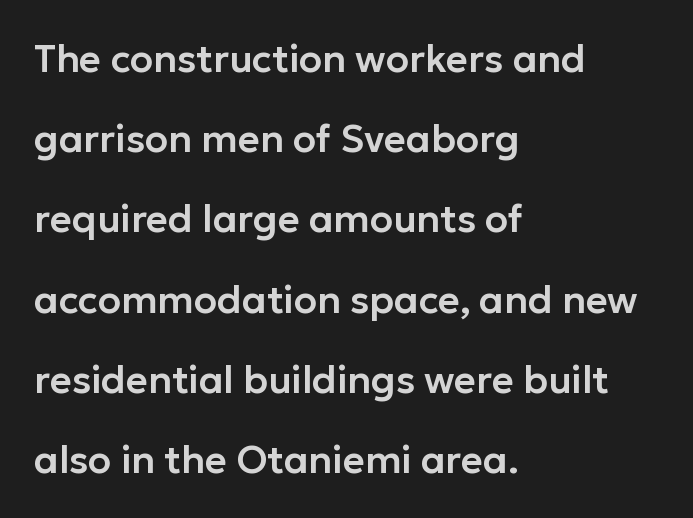
Ordinary non-slanted type is in use. The foot of each line stays bare and open. Spacing verdict: proportional, widths tailored to each character. No feet cap the strokes, marking this as sans-serif type.
